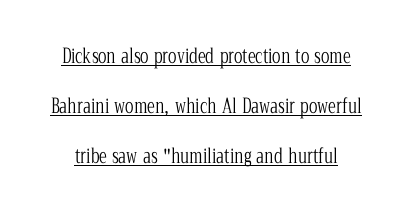
No chunkiness to these letters — they're not bold. Interline gaps are noticeably wide in this sample. Ascenders rise straight up at ninety degrees. Is the letter spacing exaggerated? No — it looks like the ordinary default. Does a line run under the words? Yes, clearly.
